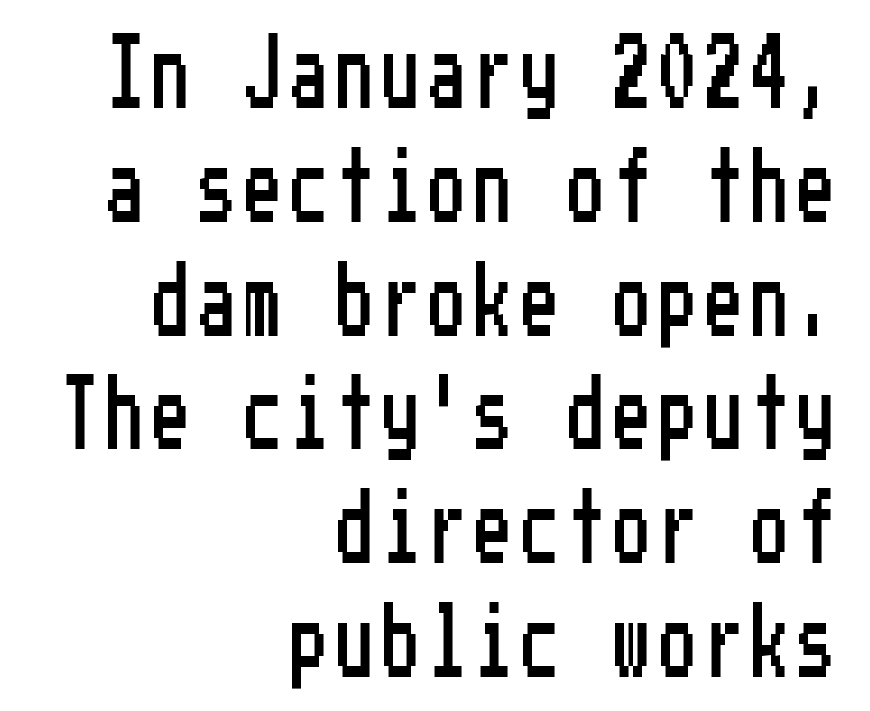
The image shows 72 px condensed sans-serif type, upright; set right-aligned, normal line spacing (1.58x), not underlined; low stroke contrast and a medium x-height.
